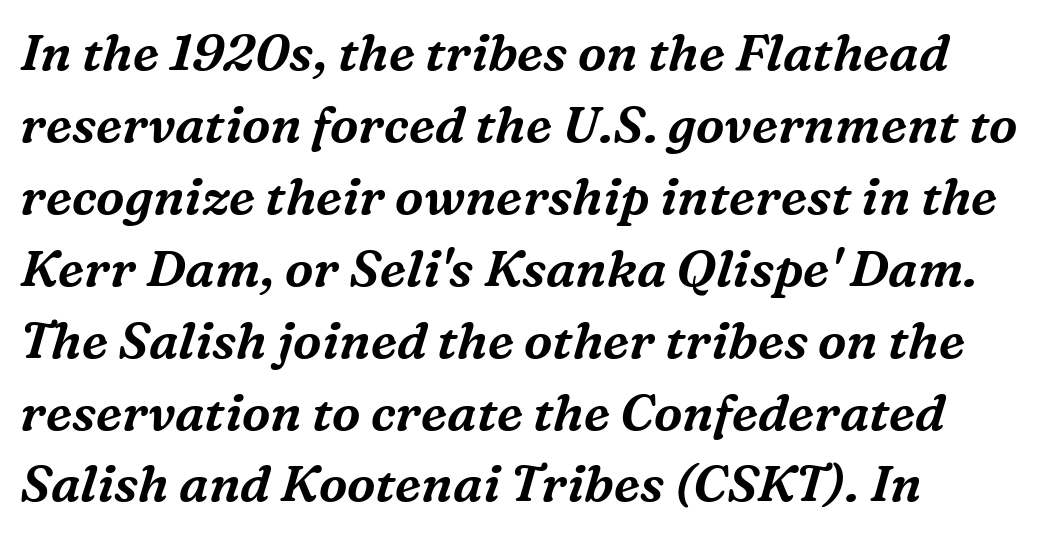
The font family rendered here belongs to the serif group. Think of a printed novel: that variable character pitch is what you see here. Line beginnings align vertically; line endings do not. There is no visible air inserted between adjacent glyphs.
